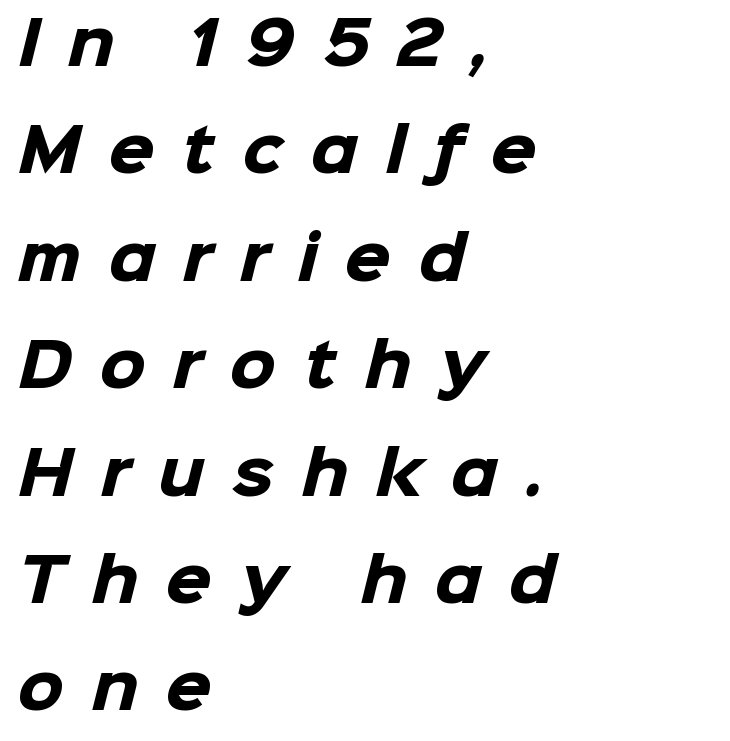
Q: Is the text bold? A: Yes.
Q: Is the typeface a serif or a sans-serif typeface? A: Sans-serif.
Q: Is the text underlined? A: No.
Q: How is the paragraph aligned? A: Left-aligned.
Q: Is the spacing between letters normal or unusually wide? A: Unusually wide.
Q: Width (condensed, normal, or wide)? A: Normal.
Q: Stroke contrast? A: Low.
Q: x-height? A: Medium.
Q: Monospaced? A: No.
